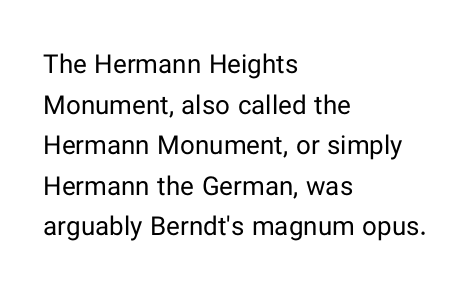
The zone under the glyphs is completely vacant. Letters have the restrained weight of plain body copy at most. Line beginnings align vertically; line endings do not. The gaps between neighbouring characters are ordinary and unremarkable.
